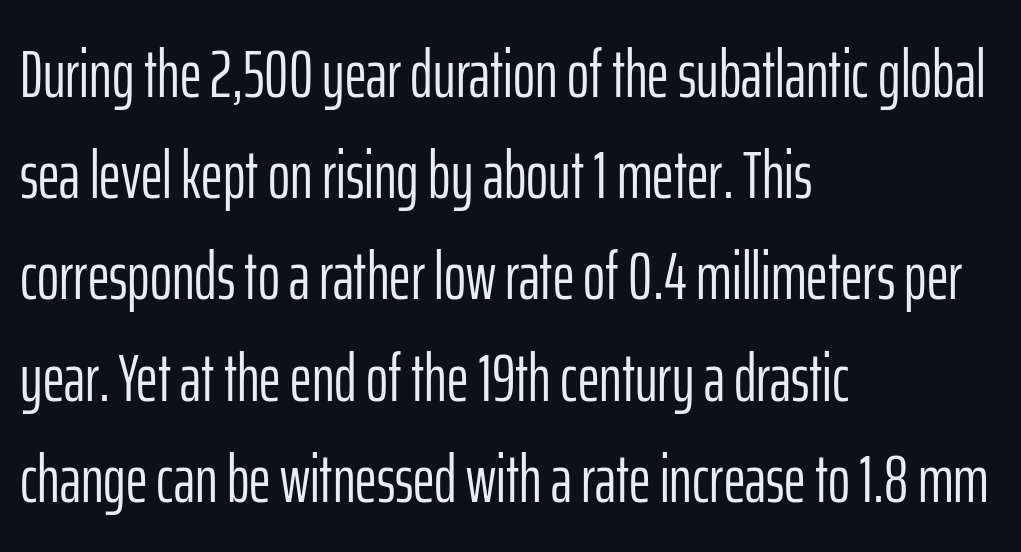
{"serif": "no", "italic": "no", "bold": "no", "weight": "light", "width": "condensed", "stroke_contrast": "low", "x_height": "medium", "monospaced": "no", "underline": "no", "align": "left", "line_spacing": "normal", "line_spacing_ratio": 1.51, "letter_spacing": "normal", "letter_spacing_em": 0.0, "glyph_px": 67}
